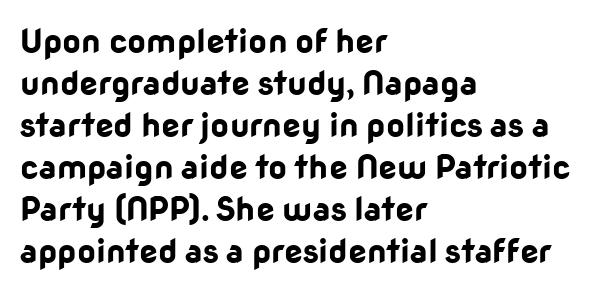
The glyphs have the mass of a bold cut. The font family rendered here belongs to the sans-serif group. Characters follow at the spacing the type designer built in. The lines are quadded left. The passage shown is not underscored anywhere.
